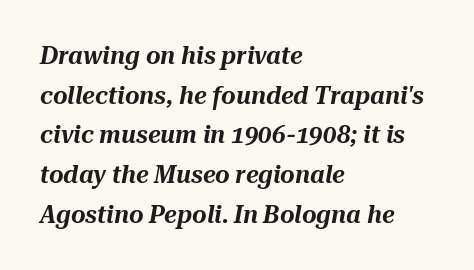
The image shows 25 px text type, italic (leaning right); set left-aligned, normal line spacing (1.59x), normal letter spacing, not underlined.
